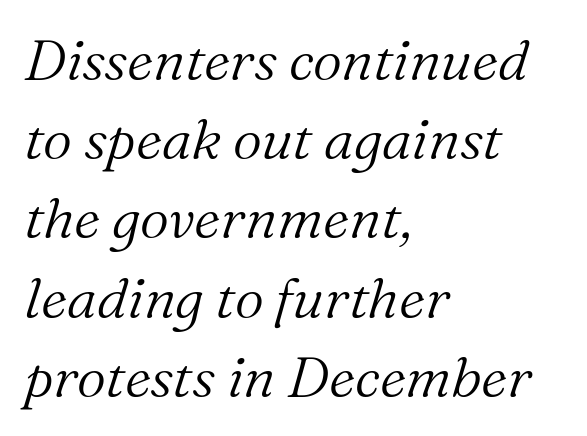
The image shows 57 px light serif type, italic (leaning right); set left-aligned, normal line spacing (1.39x), normal letter spacing, not underlined; medium stroke contrast and a medium x-height.
